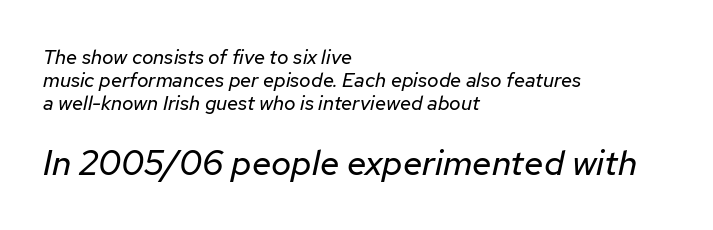
{"italic": "yes", "lean": "right", "slant_degrees": 12, "bold": "no", "weight": "regular", "width": "normal", "stroke_contrast": "low", "x_height": "medium", "monospaced": "no", "underline": "no", "align": "left", "line_spacing": "tight", "line_spacing_ratio": 1.14, "letter_spacing": "normal", "letter_spacing_em": 0.0, "larger_block": "second", "size_ratio": 1.75, "glyph_px": 35}
